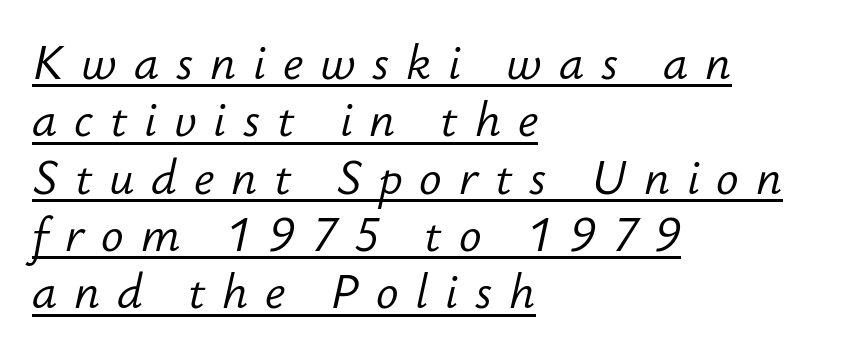
{"italic": "yes", "lean": "right", "slant_degrees": 12, "bold": "no", "weight": "light", "width": "normal", "stroke_contrast": "low", "x_height": "small", "monospaced": "no", "underline": "yes", "align": "left", "line_spacing_ratio": 1.22, "letter_spacing": "wide", "letter_spacing_em": 0.36, "glyph_px": 47}
